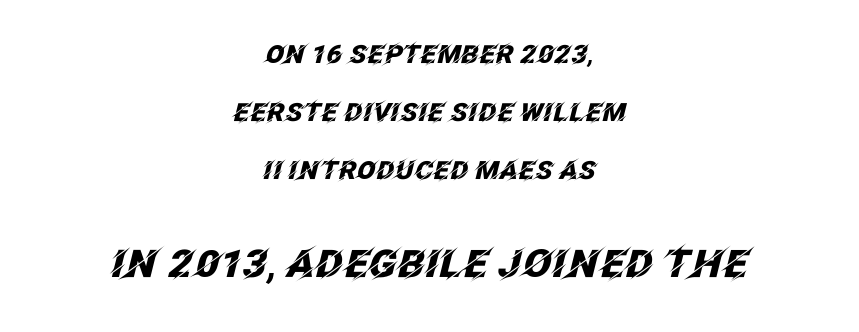
{"italic": "yes", "lean": "right", "slant_degrees": 12, "bold": "yes", "weight": "heavy", "width": "normal", "stroke_contrast": "low", "x_height": "large", "monospaced": "no", "underline": "no", "align": "center", "line_spacing": "loose", "line_spacing_ratio": 2.32, "letter_spacing": "normal", "letter_spacing_em": 0.0, "larger_block": "second", "size_ratio": 1.52, "glyph_px": 38}
